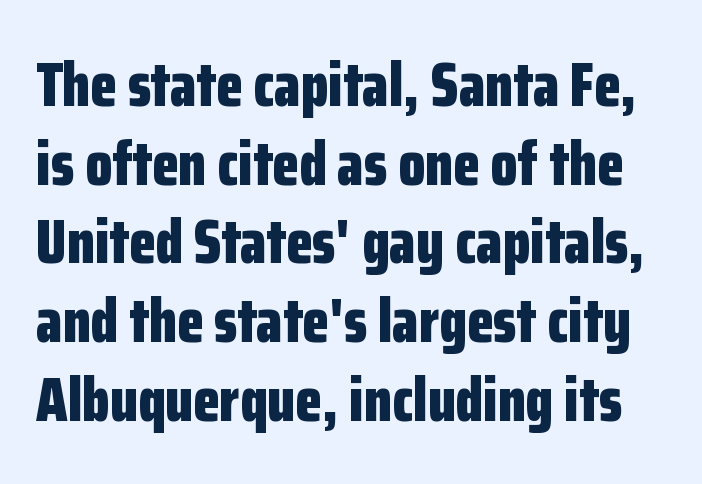
{"serif": "no", "italic": "no", "bold": "yes", "weight": "bold", "width": "condensed", "stroke_contrast": "low", "x_height": "medium", "monospaced": "no", "underline": "no", "line_spacing": "normal", "line_spacing_ratio": 1.29, "letter_spacing": "normal", "letter_spacing_em": 0.0, "glyph_px": 61}
